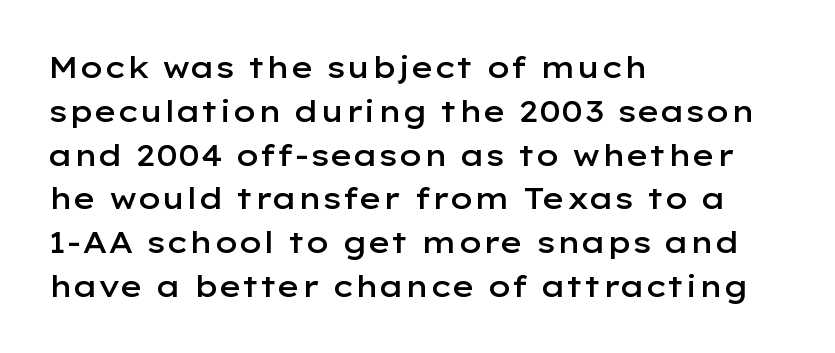
The image shows 30 px semibold, wide sans-serif type, upright; set left-aligned, normal line spacing (1.46x), normal letter spacing, not underlined; low stroke contrast and a medium x-height.
